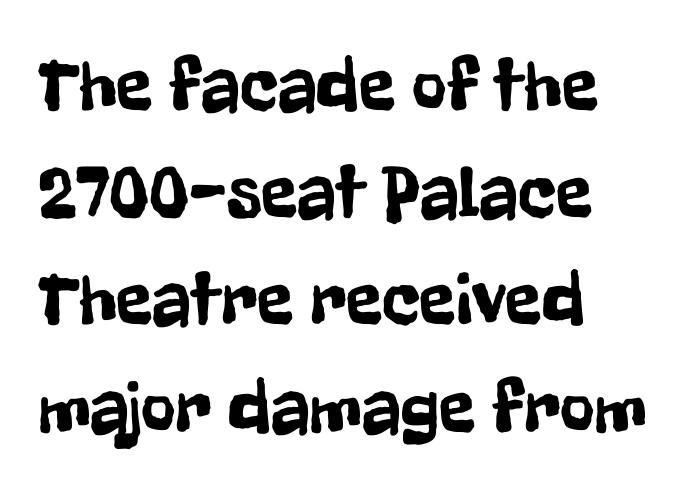
No extra tracking has been applied to these lines. The text block is weighted toward the left margin, trailing off unevenly rightward. The leading is moderate, giving the passage an even texture. Bare-footed words on every line. The letters carry no serifs — their stems end cleanly without finishing strokes. Every character sits straight up, as roman type does.
